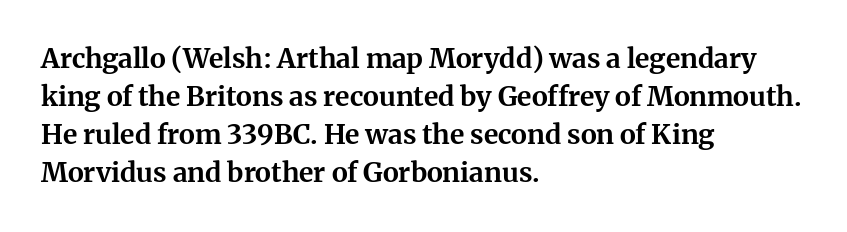
The image shows 27 px bold type, upright; set left-aligned, normal line spacing (1.41x), normal letter spacing, not underlined.
